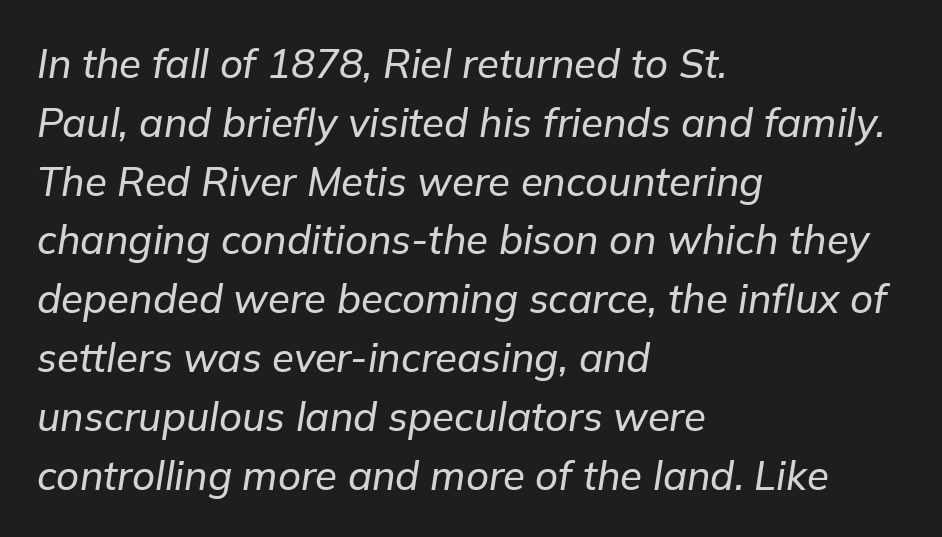
Q: Is the text italic (slanted)? A: Yes, it leans right by about 9 degrees.
Q: Is the text underlined? A: No.
Q: How is the paragraph aligned? A: Left-aligned.
Q: Is the spacing between letters normal or unusually wide? A: Normal.
Q: Is the spacing between lines tight, normal or loose? A: Normal.
Q: Width (condensed, normal, or wide)? A: Normal.
Q: Stroke contrast? A: Low.
Q: x-height? A: Medium.
Q: Monospaced? A: No.
